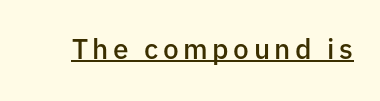
Q: Is the text bold? A: Semi-bold.
Q: Is the text italic (slanted)? A: No, it is upright.
Q: Is the typeface a serif or a sans-serif typeface? A: Sans-serif.
Q: Is the text underlined? A: Yes.
Q: Width (condensed, normal, or wide)? A: Normal.
Q: Stroke contrast? A: Low.
Q: x-height? A: Medium.
Q: Monospaced? A: No.
